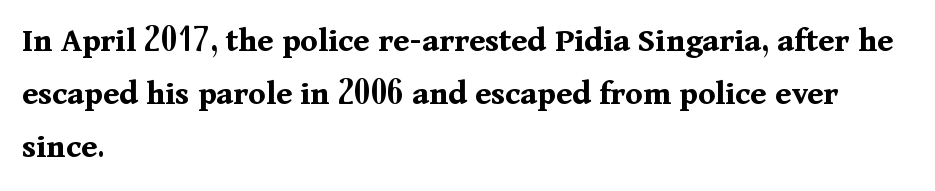
The image shows 35 px bold serif type, upright; set left-aligned, normal line spacing (1.52x), normal letter spacing, not underlined; medium stroke contrast and a medium x-height.
